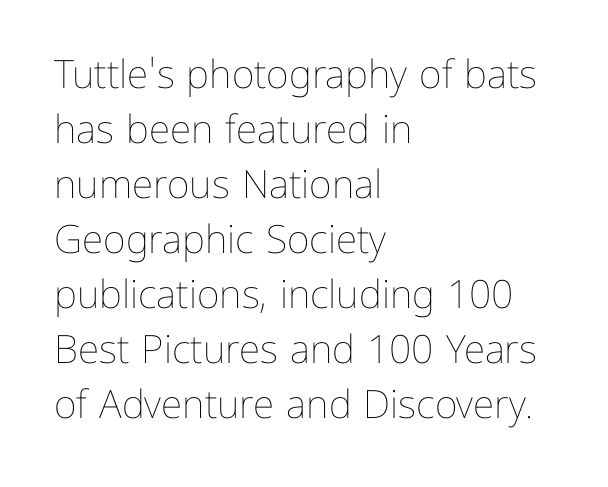
Whoever set this chose a conventional vertical rhythm. The gaps between neighbouring characters are ordinary and unremarkable. Ordinary non-slanted type is in use. The gap between lines stays unmarked. Is this a fixed-width face? No — the glyphs have proportional, varying widths.
